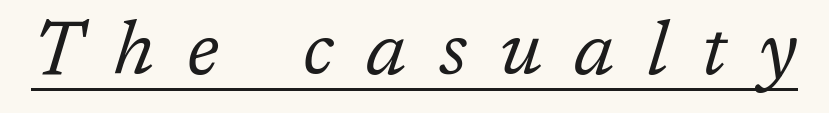
The image shows 76 px regular-weight serif type, italic (leaning right); set unusually wide letter spacing (+0.43 em), underlined; low stroke contrast and a medium x-height.
